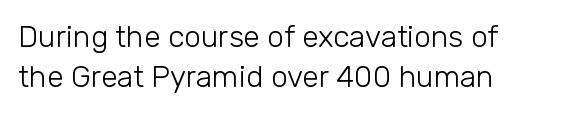
The image shows 30 px light sans-serif type, upright; set left-aligned, normal line spacing (1.34x), normal letter spacing, not underlined; low stroke contrast and a medium x-height.
